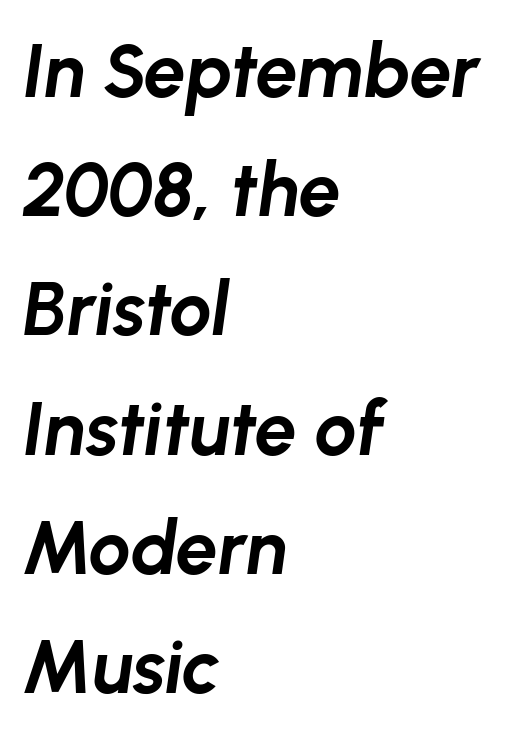
You could not count columns in this text — the font is proportionally spaced. Notice how the stems are inclined rather than vertical — that's the hallmark of italics. Baseline-to-baseline distance is the conventional proportion of letter height. The space directly below the letters is spotless. Its strokes are broad and dark, the hallmark of bold type. The compositor pushed each line to the left boundary.
